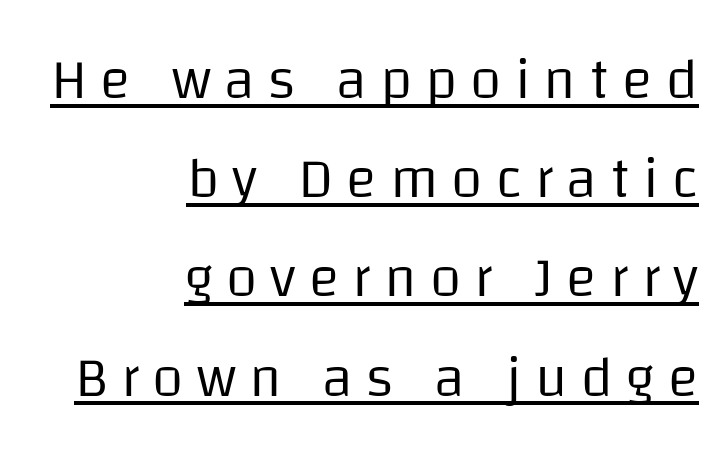
{"serif": "no", "italic": "no", "bold": "no", "weight": "regular", "width": "normal", "stroke_contrast": "low", "x_height": "large", "monospaced": "no", "underline": "yes", "align": "right", "line_spacing_ratio": 1.74, "letter_spacing": "wide", "letter_spacing_em": 0.23, "glyph_px": 57}
